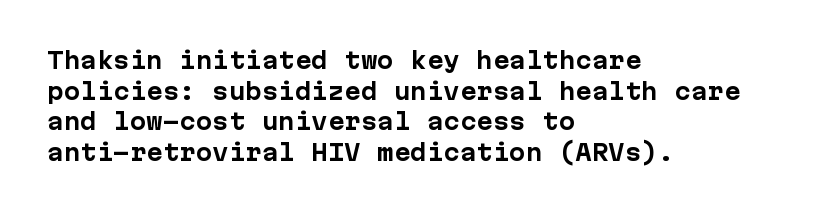
If you drew a line through each stem, it would be perfectly vertical. A normal amount of white space separates one row of letters from the next. Unmarked baselines from the first word to the last. Pretty heavy lettering here — definitely bold. The paragraph has a hard left edge and a soft right edge. These lines keep a tight, regular rhythm from letter to letter.
